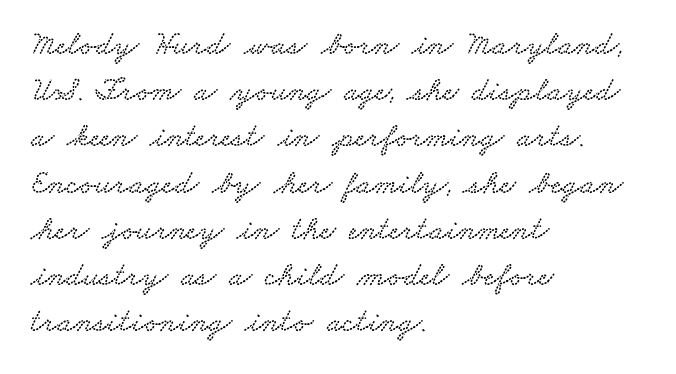
{"serif": "yes", "width": "wide", "stroke_contrast": "low", "x_height": "small", "monospaced": "no", "underline": "no", "align": "left", "line_spacing": "normal", "line_spacing_ratio": 1.4, "letter_spacing": "normal", "letter_spacing_em": 0.0, "glyph_px": 33}
